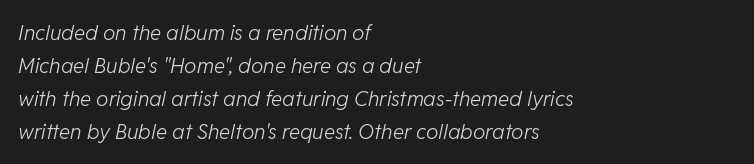
Q: Is the text bold? A: No.
Q: Is the text italic (slanted)? A: Yes, it leans right by about 11 degrees.
Q: Is the text underlined? A: No.
Q: How is the paragraph aligned? A: Left-aligned.
Q: Is the spacing between letters normal or unusually wide? A: Normal.
Q: Is the spacing between lines tight, normal or loose? A: Normal.
